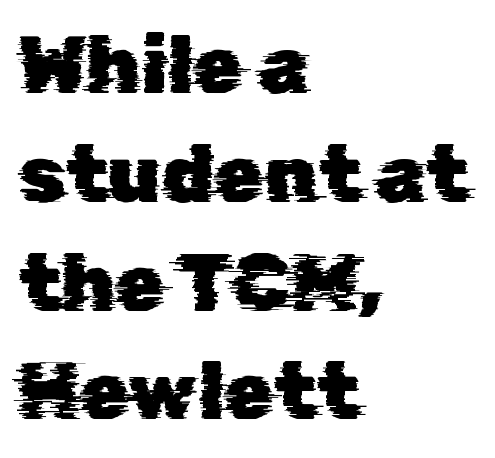
{"serif": "no", "width": "normal", "stroke_contrast": "low", "x_height": "medium", "monospaced": "no", "underline": "no", "align": "left", "line_spacing": "normal", "line_spacing_ratio": 1.36, "letter_spacing": "normal", "letter_spacing_em": 0.0, "glyph_px": 80}
